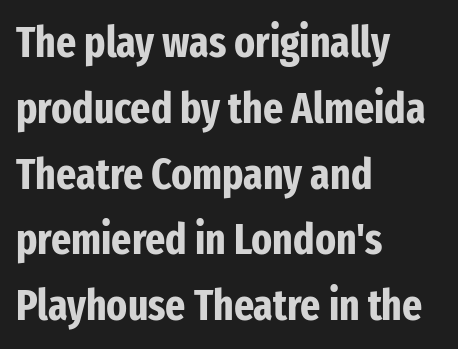
The letters stand straight up with perfectly vertical stems. Tracking value appears to be zero — textbook default spacing. Reading down the block, your eye returns to a fixed left position each line. Summary of vertical rhythm: regular, with standard interline spacing.
